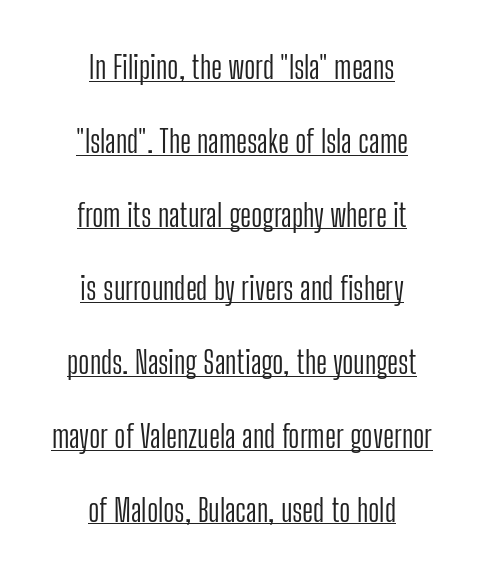
Does the type have serifs? No, each stem ends abruptly. A baseline rule has been typeset under these characters. Centered paragraph, ragged on both sides. Horizontal bands of white between lines are thick stripes.
